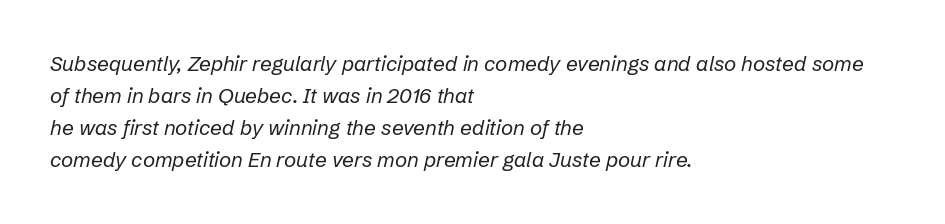
Q: Is the text bold? A: No.
Q: Is the text italic (slanted)? A: Yes, it leans right by about 12 degrees.
Q: Is the text underlined? A: No.
Q: How is the paragraph aligned? A: Left-aligned.
Q: Is the spacing between letters normal or unusually wide? A: Normal.
Q: Is the spacing between lines tight, normal or loose? A: Normal.
